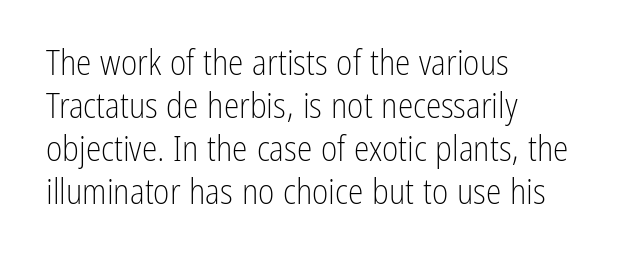
Q: Is the text bold? A: No.
Q: Is the text italic (slanted)? A: No, it is upright.
Q: Is the typeface a serif or a sans-serif typeface? A: Sans-serif.
Q: Is the text underlined? A: No.
Q: How is the paragraph aligned? A: Left-aligned.
Q: Is the spacing between letters normal or unusually wide? A: Normal.
Q: Width (condensed, normal, or wide)? A: Condensed.
Q: Stroke contrast? A: Low.
Q: x-height? A: Medium.
Q: Monospaced? A: No.
